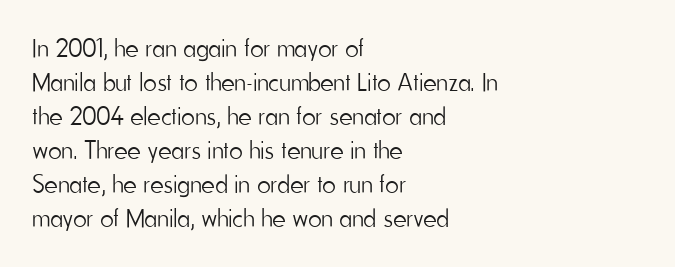
Descenders are the only things crossing below the line. All the whitespace from short lines collects on the right. Characters remain perfectly vertical along every line. The letters sit at their default tracking, neither squeezed nor spread.
